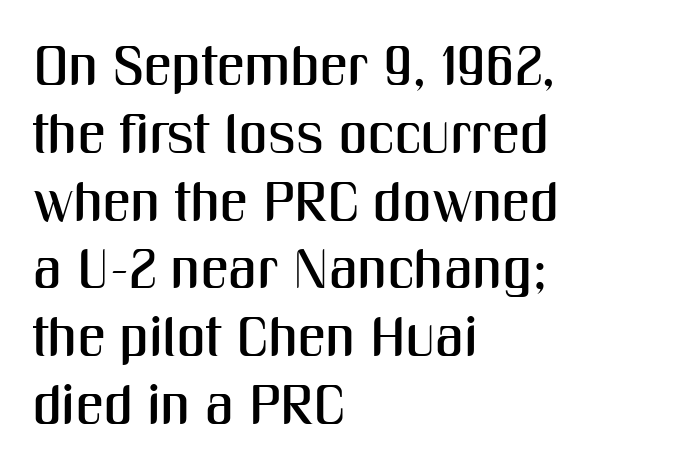
The image shows 56 px condensed sans-serif type, upright; set left-aligned, line spacing 1.21x, normal letter spacing, not underlined; medium stroke contrast and a medium x-height.
